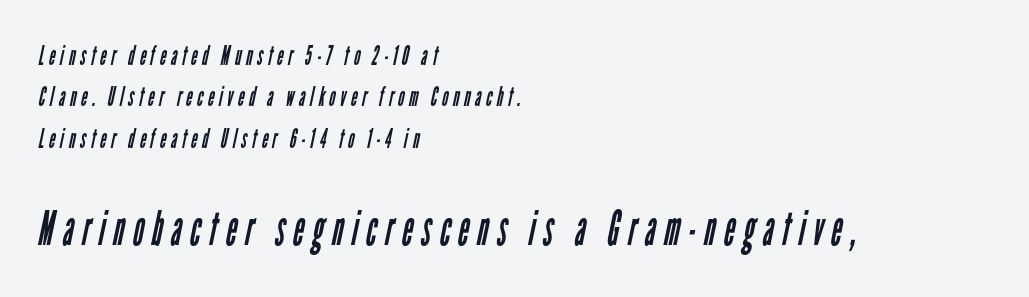
{"serif": "no", "bold": "no", "weight": "regular", "width": "condensed", "stroke_contrast": "low", "x_height": "medium", "monospaced": "no", "underline": "no", "align": "left", "line_spacing": "normal", "line_spacing_ratio": 1.53, "larger_block": "second", "size_ratio": 1.74, "glyph_px": 47}
